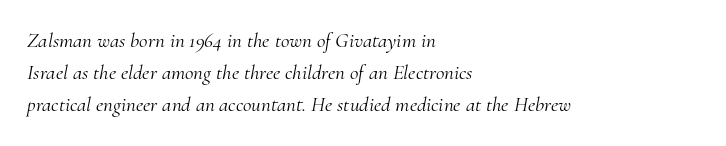
{"italic": "yes", "lean": "right", "slant_degrees": 10, "bold": "no", "underline": "no", "align": "left", "line_spacing": "normal", "line_spacing_ratio": 1.53, "letter_spacing": "normal", "letter_spacing_em": 0.0, "glyph_px": 21}
